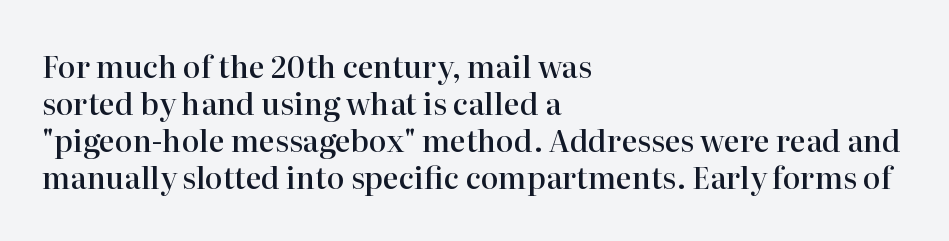
Q: Is the text bold? A: Semi-bold.
Q: Is the text italic (slanted)? A: No, it is upright.
Q: Is the typeface a serif or a sans-serif typeface? A: Serif.
Q: Is the text underlined? A: No.
Q: How is the paragraph aligned? A: Left-aligned.
Q: Is the spacing between letters normal or unusually wide? A: Normal.
Q: Width (condensed, normal, or wide)? A: Normal.
Q: Stroke contrast? A: High.
Q: x-height? A: Medium.
Q: Monospaced? A: No.
